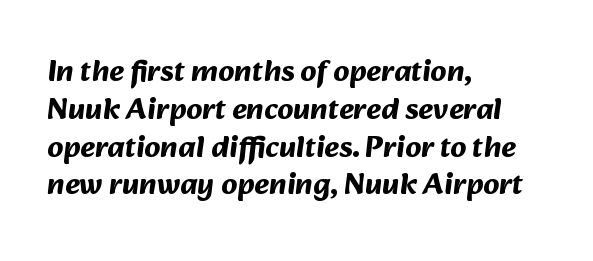
The image shows 31 px bold sans-serif type; set left-aligned, line spacing 1.22x, normal letter spacing, not underlined; medium stroke contrast and a medium x-height.
